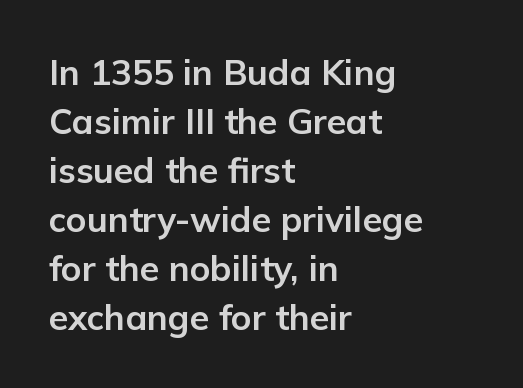
Any mark beneath the type? The region is blank. You can tell from the bare stems that sans-serif type was used. Interline gaps are of average width in this sample. Nope, not italic — everything's standing straight. The setting favours the left margin, as ordinary paragraphs usually do.
